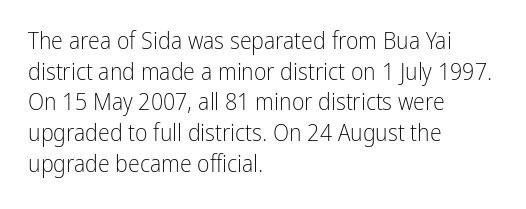
Is the type heavy? It reads as light-to-regular instead. Leftover space on each line is placed entirely after the last word. Characters follow at the spacing the type designer built in. The passage shown stacks its lines at a standard gap.
